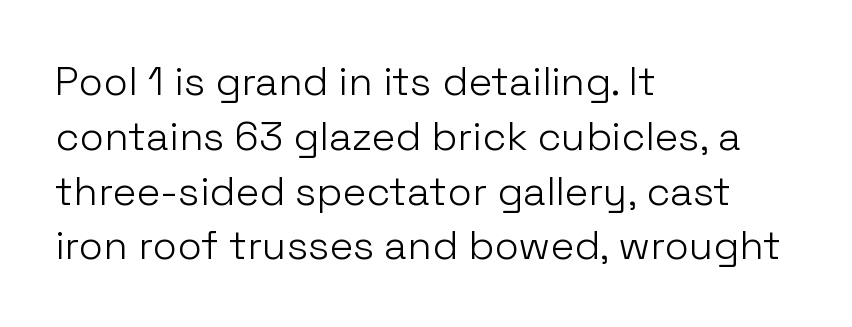
{"serif": "no", "italic": "no", "bold": "no", "weight": "light", "width": "normal", "stroke_contrast": "low", "x_height": "medium", "monospaced": "no", "underline": "no", "align": "left", "line_spacing": "normal", "line_spacing_ratio": 1.37, "letter_spacing": "normal", "letter_spacing_em": 0.0, "glyph_px": 40}
